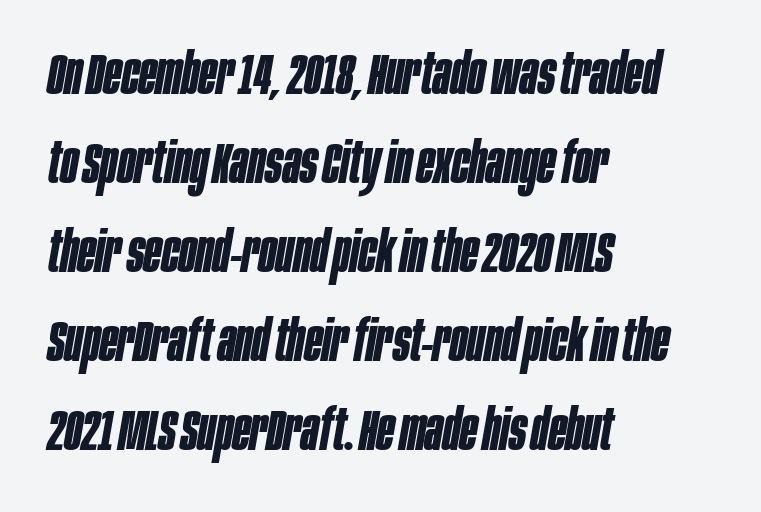
Quick note: interline space is typical. The sample has been set heavy, in full bold. Clear beneath every line of the passage. Rendered with sloped, italic letterforms. Standard letterfit; no display-style spreading of the glyphs.
